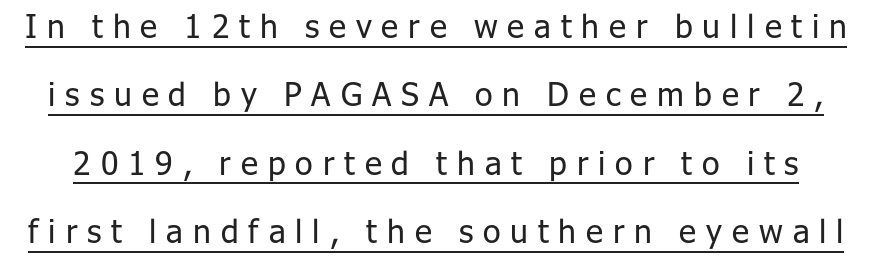
Proportional: the letters do not fall into vertical columns. Weight: in the light-to-regular range. Nothing sits at the stroke ends, so this counts as sans-serif. Short note: letters widely spaced. Reading down the column, the eye jumps a long way to each next line.
